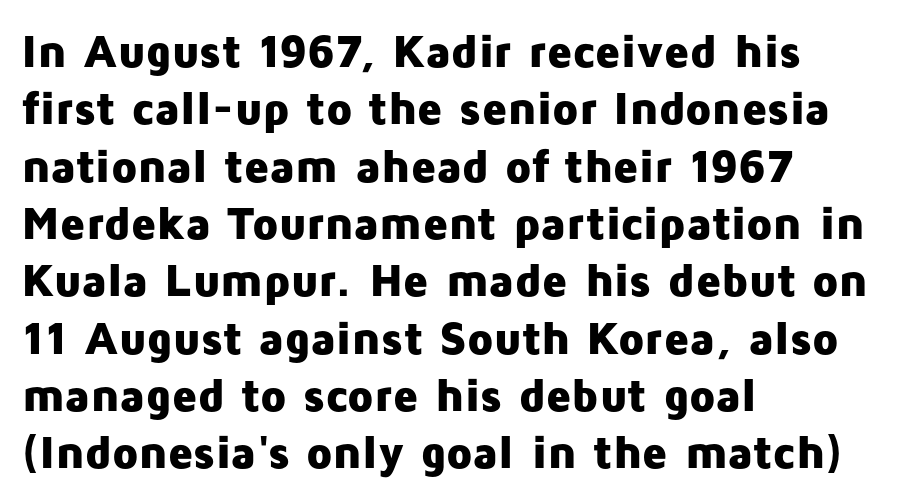
The image shows 47 px heavy sans-serif type, upright; set left-aligned, line spacing 1.22x, normal letter spacing, not underlined; low stroke contrast and a medium x-height.
